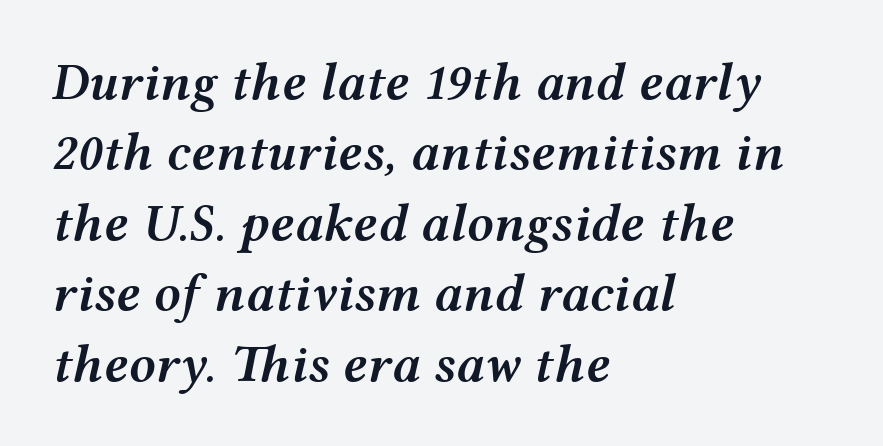
Letter spacing: default. The glyphs are unaccompanied by any horizontal stroke below them. Normally led — the rows are evenly, conventionally spaced. Which margin do the lines hug? The left one — the right edge is uneven. Moderately thickened strokes mark this as semibold type. Slanted lettering throughout.
